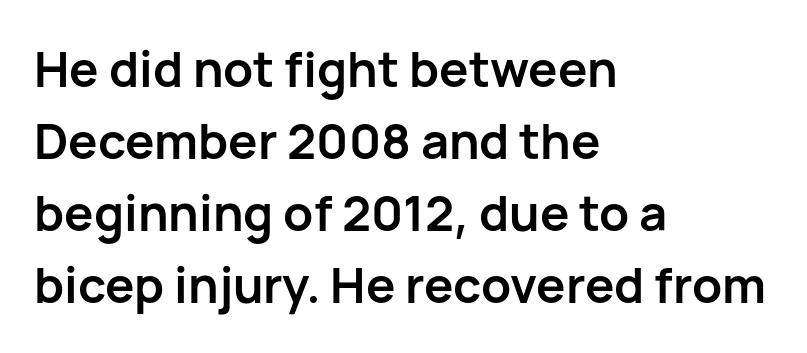
Each letter's strokes conclude bluntly, with no projecting serifs. Quick note: interline space is typical. Look at the tracking — it's just the regular setting, nothing added. These lines carry a lot of weight — the face is fully bold. This sample is left-justified, so line endings fall wherever the words run out. It's the straight-up-and-down kind of type.
